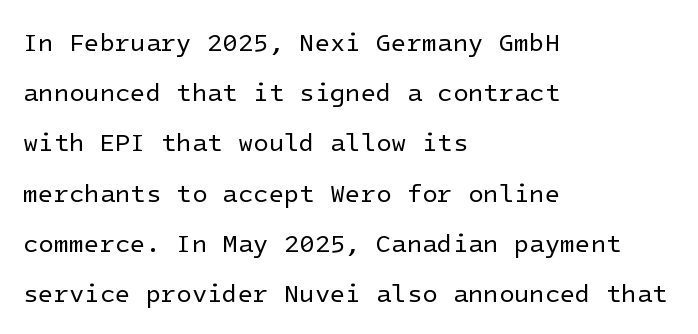
A bare baseline throughout the passage. Upright lettering throughout. Alignment: flush left. Quick note: interline space is abundant. No chunkiness to these letters — they're not bold. Each word holds together tightly as a unit, with standard inter-letter gaps.
